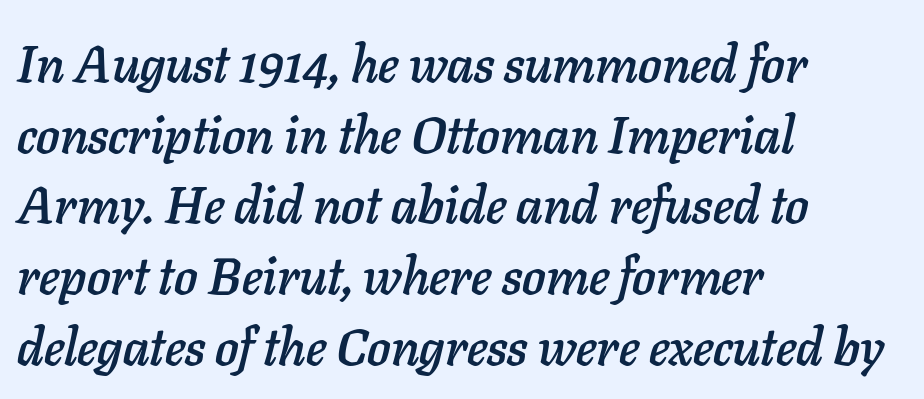
{"italic": "yes", "lean": "right", "slant_degrees": 11, "width": "normal", "stroke_contrast": "low", "x_height": "medium", "monospaced": "no", "underline": "no", "align": "left", "line_spacing": "normal", "line_spacing_ratio": 1.36, "letter_spacing": "normal", "letter_spacing_em": 0.0, "glyph_px": 52}
